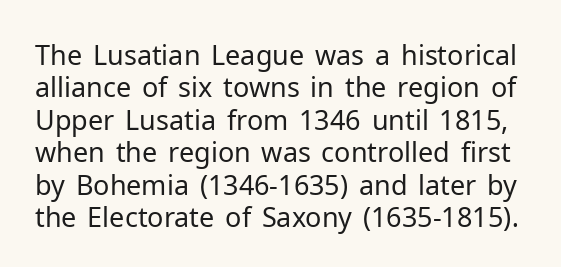
The image shows 27 px text type, upright; set line spacing 1.2x, normal letter spacing, not underlined.
